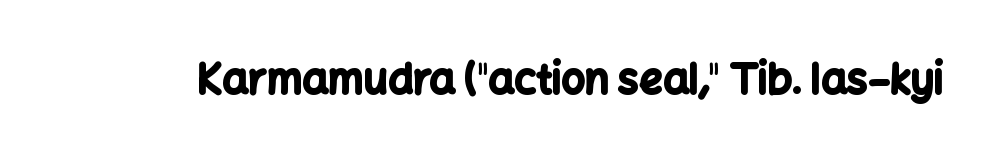
{"serif": "no", "italic": "no", "bold": "yes", "weight": "bold", "width": "normal", "stroke_contrast": "low", "x_height": "medium", "monospaced": "no", "underline": "no", "letter_spacing": "normal", "letter_spacing_em": 0.0, "glyph_px": 41}
